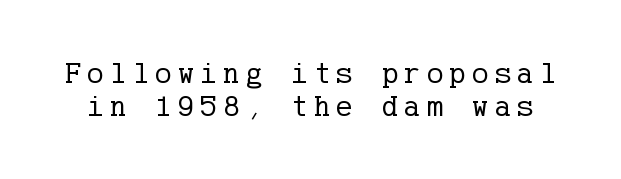
The image shows 31 px regular-weight serif type, upright; set tight line spacing (1.07x), unusually wide letter spacing (+0.2 em), not underlined; low stroke contrast and a medium x-height.
